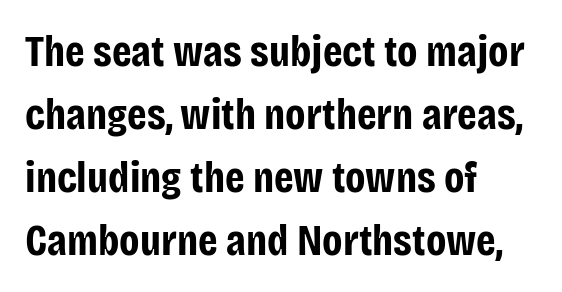
{"serif": "no", "italic": "no", "bold": "yes", "weight": "bold", "width": "condensed", "stroke_contrast": "low", "x_height": "large", "monospaced": "no", "underline": "no", "align": "left", "line_spacing": "normal", "line_spacing_ratio": 1.43, "letter_spacing": "normal", "letter_spacing_em": 0.0, "glyph_px": 44}
